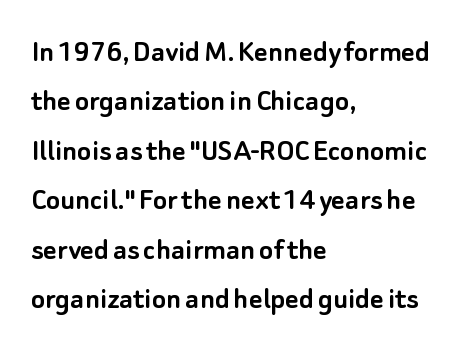
The image shows 33 px sans-serif type, upright; set left-aligned, normal line spacing (1.5x), normal letter spacing, not underlined; low stroke contrast and a small x-height.
